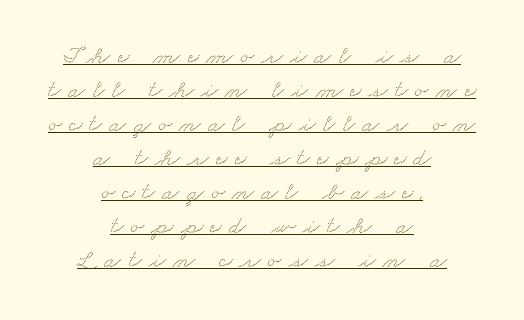
Q: Is the text underlined? A: Yes.
Q: How is the paragraph aligned? A: Centered.
Q: Is the spacing between letters normal or unusually wide? A: Unusually wide.
Q: Is the spacing between lines tight, normal or loose? A: Normal.
